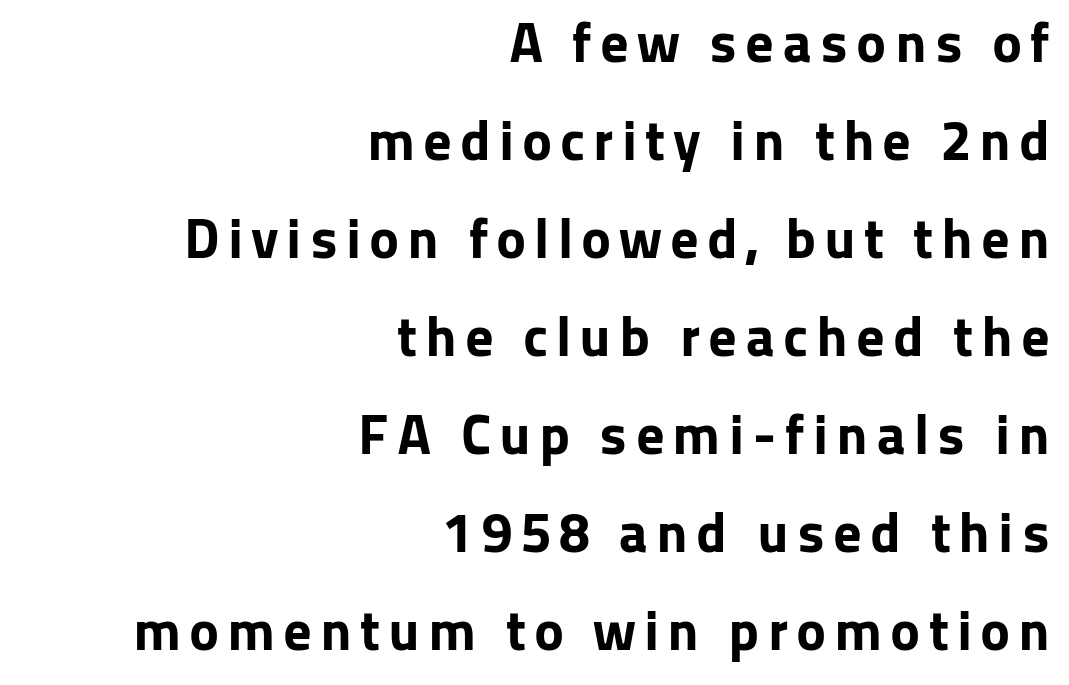
Q: Is the text bold? A: Yes.
Q: Is the text italic (slanted)? A: No, it is upright.
Q: Is the typeface a serif or a sans-serif typeface? A: Sans-serif.
Q: Is the text underlined? A: No.
Q: How is the paragraph aligned? A: Right-aligned.
Q: Width (condensed, normal, or wide)? A: Normal.
Q: Stroke contrast? A: Low.
Q: x-height? A: Medium.
Q: Monospaced? A: No.
